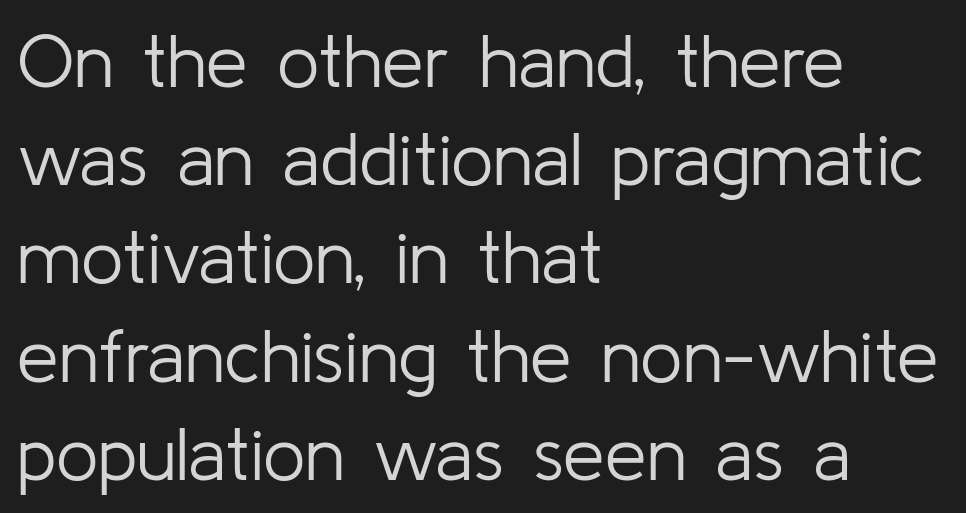
Q: Is the text bold? A: No.
Q: Is the text italic (slanted)? A: No, it is upright.
Q: Is the typeface a serif or a sans-serif typeface? A: Sans-serif.
Q: Is the text underlined? A: No.
Q: How is the paragraph aligned? A: Left-aligned.
Q: Is the spacing between letters normal or unusually wide? A: Normal.
Q: Is the spacing between lines tight, normal or loose? A: Normal.
Q: Width (condensed, normal, or wide)? A: Normal.
Q: Stroke contrast? A: Low.
Q: x-height? A: Medium.
Q: Monospaced? A: No.
